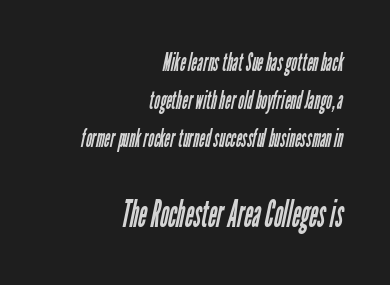
Underline: absent. The rendering uses a moderate line-height, typical for paragraphs. Is the stroke heavy? The answer is a plain regular-or-lighter. Compare the two chunks: the lower has the greater cap height. Character widths vary here, with narrow letters taking less room than wide ones.
